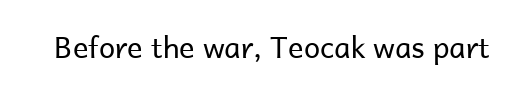
The image shows 29 px regular-weight sans-serif type, upright; set normal letter spacing, not underlined; low stroke contrast and a medium x-height.
